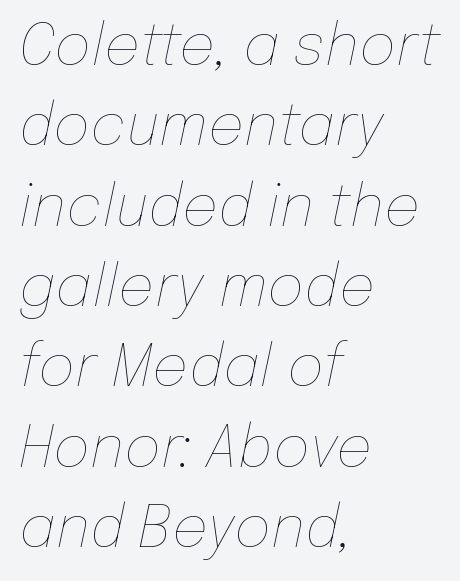
The area under the type is left untouched. Proportional: the letters do not fall into vertical columns. This is oblique type, the kind used for emphasis or titles. A quiet, ordinary-to-light weight characterises the typeface. Normally led — the rows are evenly, conventionally spaced.
